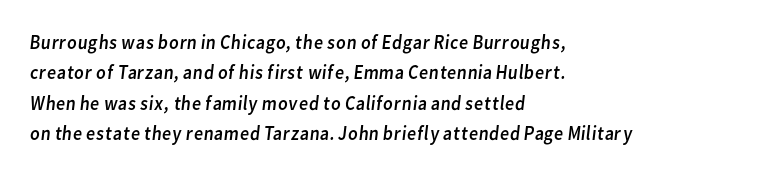
The image shows 20 px text type; set left-aligned, normal line spacing (1.52x), normal letter spacing, not underlined.
